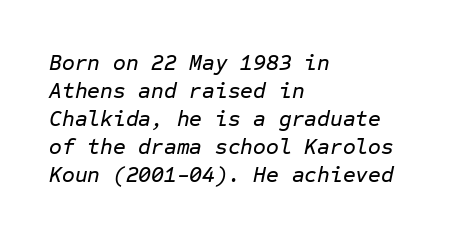
The image shows 22 px text type, italic (leaning right); set left-aligned, normal line spacing (1.27x), normal letter spacing, not underlined.
